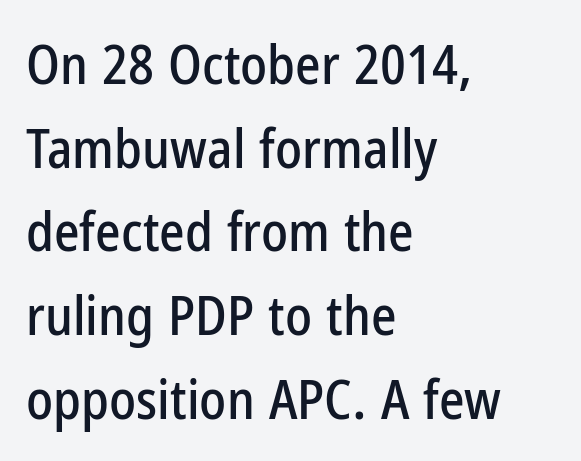
The image shows 54 px condensed sans-serif type, upright; set left-aligned, normal line spacing (1.55x), normal letter spacing, not underlined; low stroke contrast and a medium x-height.
